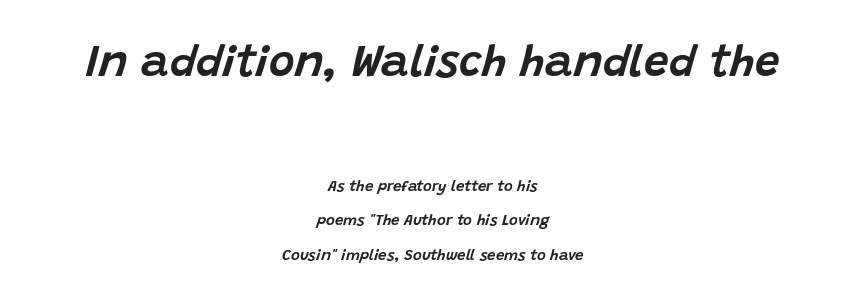
The image shows 44 px text type, italic (leaning right); set centered, loose line spacing (2.31x), normal letter spacing, not underlined; the first (top) block is 2.93x larger; low stroke contrast and a large x-height.
